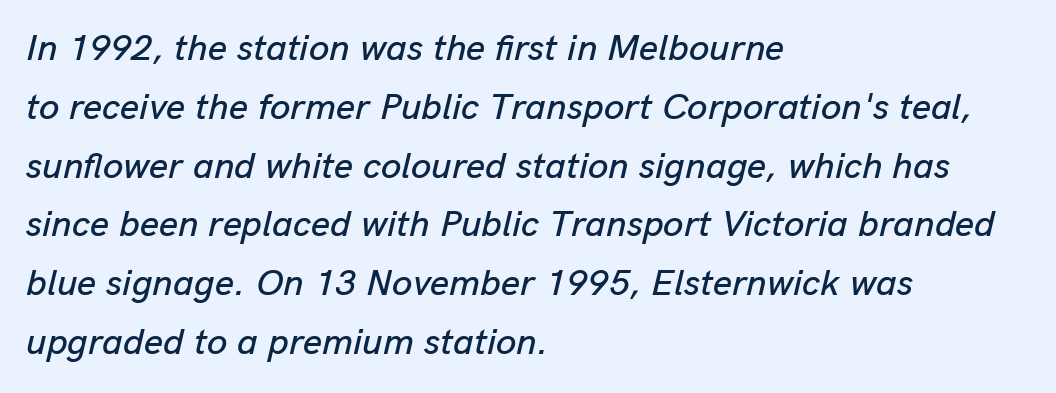
Notice how descenders clear the ascenders below comfortably — that's standard leading. How are the letters spaced? Ordinarily, with no added tracking. A bare baseline throughout the passage. The passage shown is typed in a proportional face where columns would drift.
